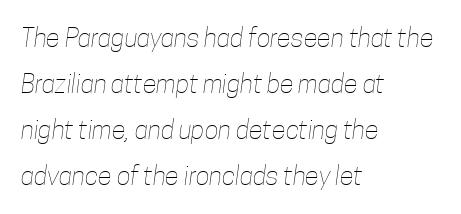
No heavy texture on the line: the type isn't bold. Letters rest on an invisible, unmarked baseline. The ragged edge is on the right, which tells us the setting is flush left. Default kerning and tracking; the words read as compact shapes.
